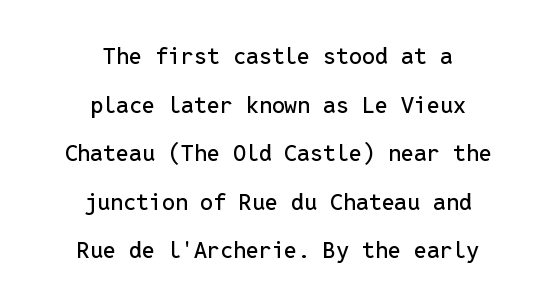
{"italic": "no", "underline": "no", "align": "center", "line_spacing": "loose", "line_spacing_ratio": 2.11, "letter_spacing": "normal", "letter_spacing_em": 0.0, "glyph_px": 23}
